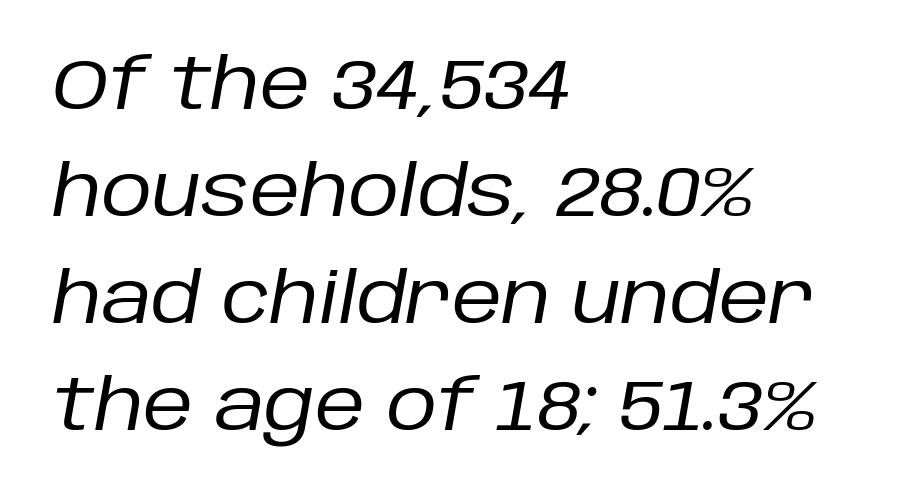
The image shows 70 px regular-weight type, italic (leaning right); set left-aligned, normal line spacing (1.53x), normal letter spacing, not underlined; low stroke contrast and a large x-height.
